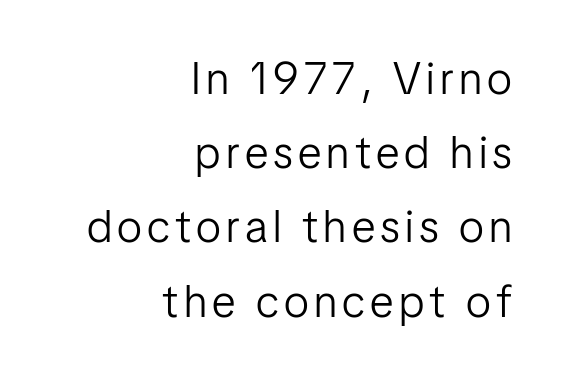
The vertical gap from one line to the next is medium. No italicization has been applied; the sample stays upright. Underline: absent. The font family rendered here belongs to the sans-serif group.
